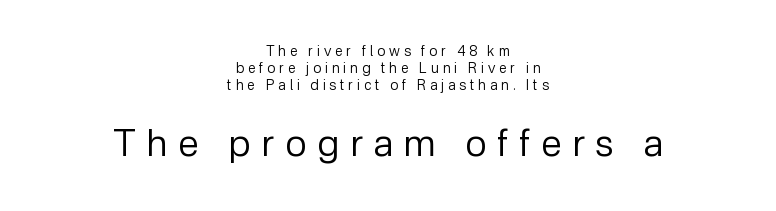
Q: Is the text bold? A: No.
Q: Is the text italic (slanted)? A: No, it is upright.
Q: Is the typeface a serif or a sans-serif typeface? A: Sans-serif.
Q: Is the text underlined? A: No.
Q: How is the paragraph aligned? A: Centered.
Q: Is the spacing between letters normal or unusually wide? A: Unusually wide.
Q: Which block of text is set in a larger size, the first (top) or the second (bottom)? A: The second (bottom) one.
Q: Width (condensed, normal, or wide)? A: Normal.
Q: Stroke contrast? A: Low.
Q: x-height? A: Medium.
Q: Monospaced? A: No.
